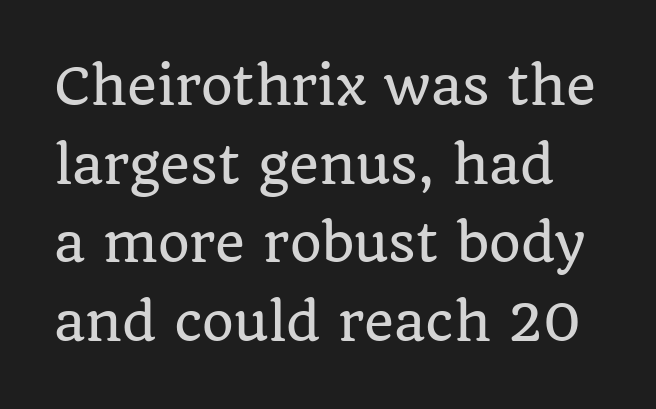
Q: Is the text italic (slanted)? A: No, it is upright.
Q: Is the typeface a serif or a sans-serif typeface? A: Serif.
Q: Is the text underlined? A: No.
Q: Is the spacing between letters normal or unusually wide? A: Normal.
Q: Is the spacing between lines tight, normal or loose? A: Normal.
Q: Width (condensed, normal, or wide)? A: Normal.
Q: Stroke contrast? A: Low.
Q: x-height? A: Large.
Q: Monospaced? A: No.
